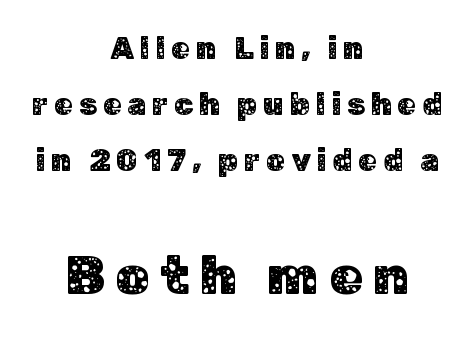
Q: Is the text italic (slanted)? A: No, it is upright.
Q: Is the typeface a serif or a sans-serif typeface? A: Sans-serif.
Q: Is the text underlined? A: No.
Q: How is the paragraph aligned? A: Centered.
Q: Which block of text is set in a larger size, the first (top) or the second (bottom)? A: The second (bottom) one.
Q: Width (condensed, normal, or wide)? A: Normal.
Q: Stroke contrast? A: Low.
Q: x-height? A: Medium.
Q: Monospaced? A: No.
